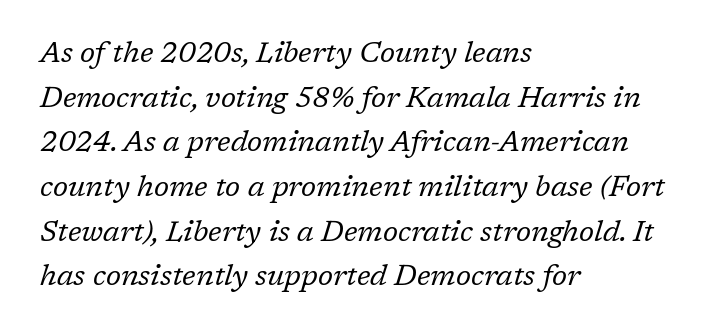
You can tell it's italic because the verticals aren't actually vertical. The lines sit at an ordinary, default distance from one another. These lines are set flush left with a ragged right edge. Just letters on the line, the space beneath them empty. Is the letter spacing exaggerated? No — it looks like the ordinary default. Caption: face not bold, strokes unweighted.
